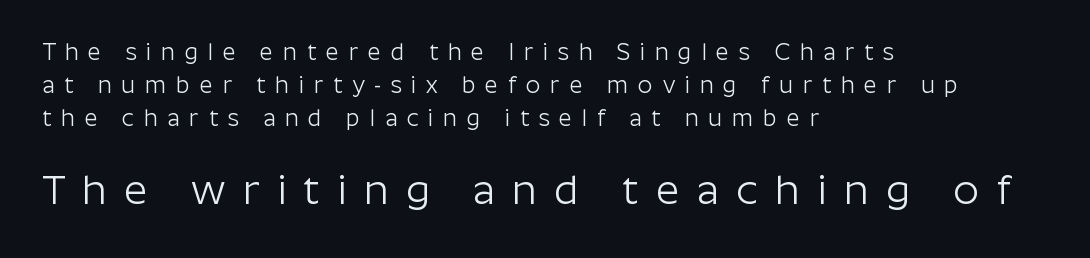
Q: Is the text bold? A: No.
Q: Is the text italic (slanted)? A: No, it is upright.
Q: Is the typeface a serif or a sans-serif typeface? A: Sans-serif.
Q: Is the text underlined? A: No.
Q: How is the paragraph aligned? A: Left-aligned.
Q: Is the spacing between letters normal or unusually wide? A: Unusually wide.
Q: Is the spacing between lines tight, normal or loose? A: Normal.
Q: Which block of text is set in a larger size, the first (top) or the second (bottom)? A: The second (bottom) one.
Q: Width (condensed, normal, or wide)? A: Normal.
Q: Stroke contrast? A: Low.
Q: x-height? A: Medium.
Q: Monospaced? A: No.
